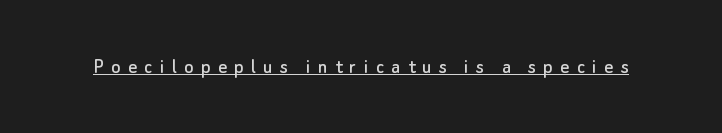
The image shows 22 px text type, upright; set unusually wide letter spacing (+0.33 em), underlined.
